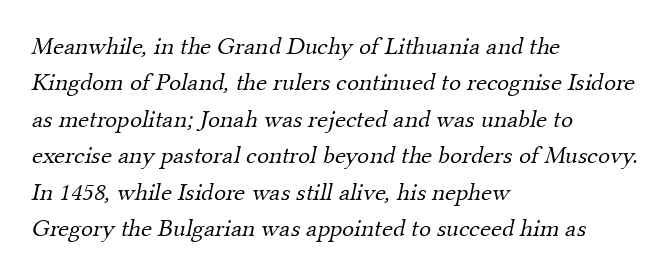
The paragraph has a hard left edge and a soft right edge. In terms of leading, this rendering sits right in the middle. Nobody drew a line under any word here. This rendering leaves character spacing at its baseline value. The typesetting does not lean heavy: it is not bold.
